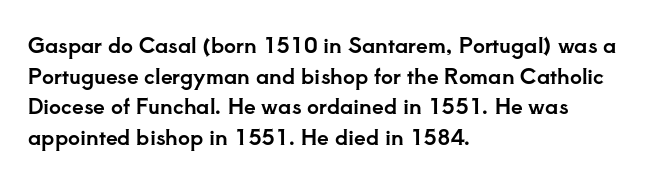
Style check: upright. Quick note: interline space is typical. This sample uses plain, unmodified letter spacing. In CSS terms this would be text-align: left.
